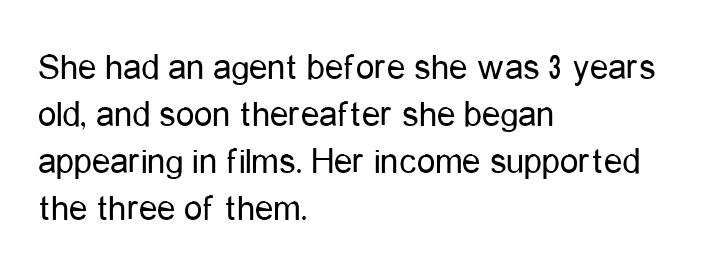
{"serif": "no", "italic": "no", "bold": "no", "weight": "regular", "width": "condensed", "stroke_contrast": "low", "x_height": "medium", "monospaced": "no", "underline": "no", "align": "left", "line_spacing": "normal", "line_spacing_ratio": 1.27, "letter_spacing": "normal", "letter_spacing_em": 0.0, "glyph_px": 37}
